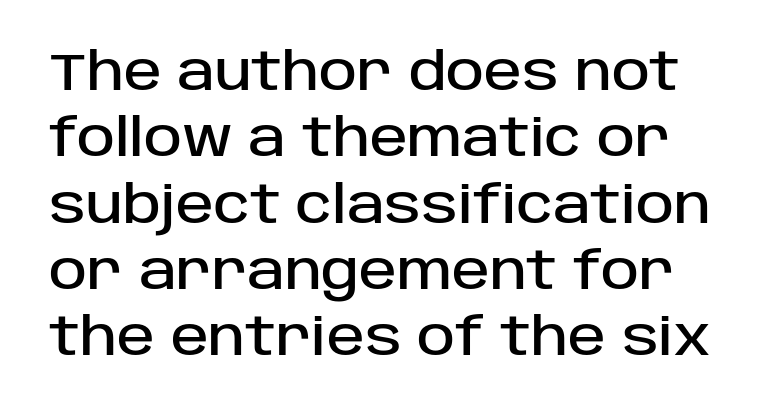
Q: Is the text italic (slanted)? A: No, it is upright.
Q: Is the typeface a serif or a sans-serif typeface? A: Sans-serif.
Q: Is the text underlined? A: No.
Q: Is the spacing between letters normal or unusually wide? A: Normal.
Q: Is the spacing between lines tight, normal or loose? A: Normal.
Q: Width (condensed, normal, or wide)? A: Normal.
Q: Stroke contrast? A: Low.
Q: x-height? A: Large.
Q: Monospaced? A: No.
